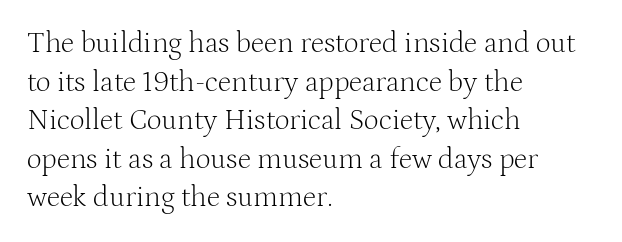
{"serif": "yes", "italic": "no", "bold": "no", "weight": "light", "width": "normal", "stroke_contrast": "medium", "x_height": "medium", "monospaced": "no", "underline": "no", "align": "left", "line_spacing": "normal", "line_spacing_ratio": 1.33, "letter_spacing": "normal", "letter_spacing_em": 0.0, "glyph_px": 29}
